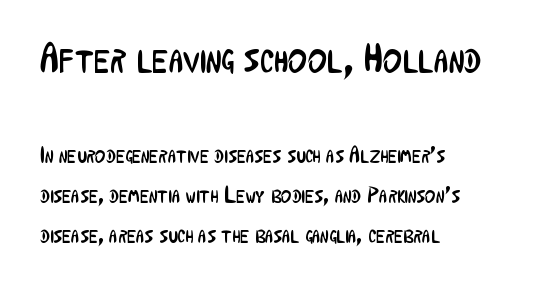
{"serif": "no", "italic": "no", "bold": "no", "weight": "regular", "width": "condensed", "stroke_contrast": "low", "x_height": "medium", "monospaced": "no", "underline": "no", "align": "left", "line_spacing_ratio": 1.74, "letter_spacing": "normal", "letter_spacing_em": 0.0, "larger_block": "first", "size_ratio": 1.78, "glyph_px": 41}
